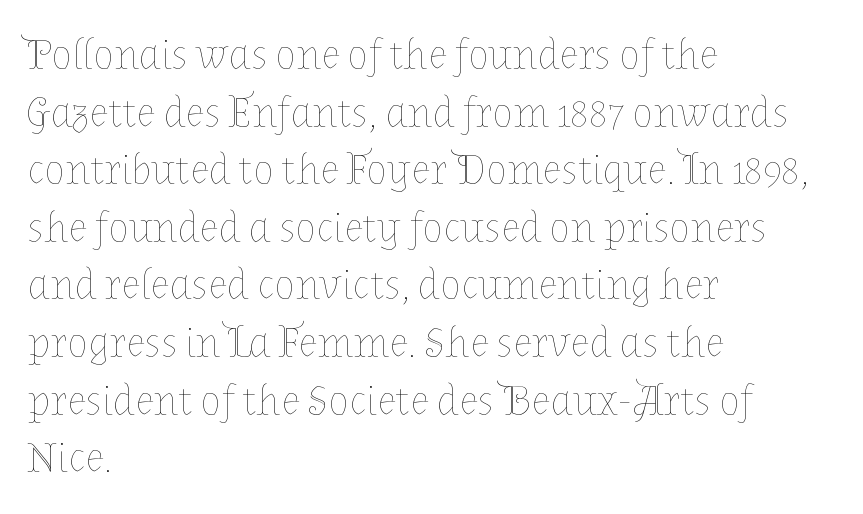
{"italic": "no", "bold": "no", "weight": "thin", "width": "normal", "stroke_contrast": "low", "x_height": "medium", "monospaced": "no", "underline": "no", "align": "left", "line_spacing": "normal", "line_spacing_ratio": 1.34, "letter_spacing": "normal", "letter_spacing_em": 0.0, "glyph_px": 43}
